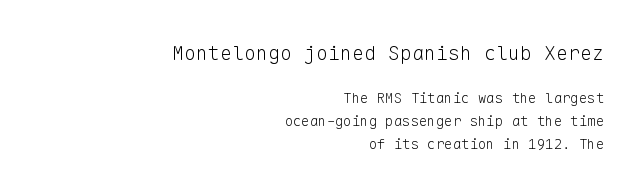
{"italic": "no", "bold": "no", "underline": "no", "align": "right", "line_spacing": "normal", "line_spacing_ratio": 1.64, "letter_spacing": "normal", "letter_spacing_em": 0.0, "larger_block": "first", "size_ratio": 1.43, "glyph_px": 20}
